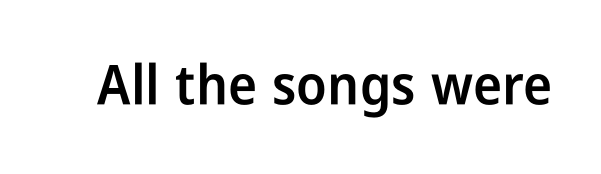
Q: Is the text bold? A: Semi-bold.
Q: Is the text italic (slanted)? A: No, it is upright.
Q: Is the typeface a serif or a sans-serif typeface? A: Sans-serif.
Q: Is the text underlined? A: No.
Q: Is the spacing between letters normal or unusually wide? A: Normal.
Q: Width (condensed, normal, or wide)? A: Condensed.
Q: Stroke contrast? A: Low.
Q: x-height? A: Medium.
Q: Monospaced? A: No.
